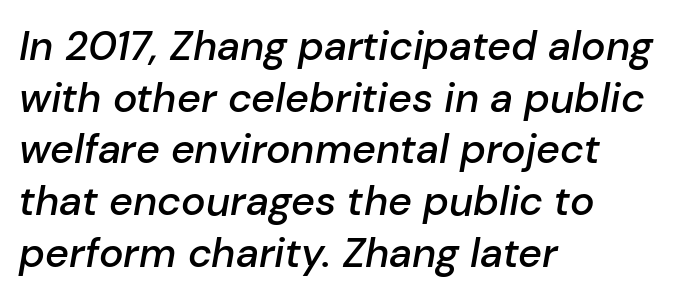
The image shows 41 px semibold type, italic (leaning right); set left-aligned, normal line spacing (1.26x), normal letter spacing, not underlined; low stroke contrast and a medium x-height.
